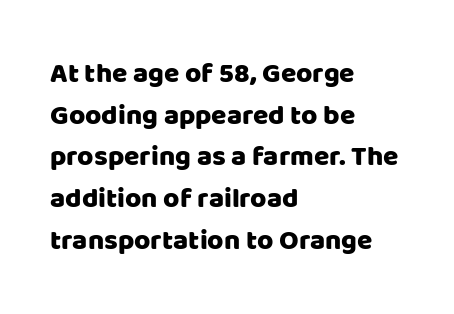
Q: Is the text italic (slanted)? A: No, it is upright.
Q: Is the typeface a serif or a sans-serif typeface? A: Sans-serif.
Q: Is the text underlined? A: No.
Q: How is the paragraph aligned? A: Left-aligned.
Q: Is the spacing between letters normal or unusually wide? A: Normal.
Q: Is the spacing between lines tight, normal or loose? A: Normal.
Q: Width (condensed, normal, or wide)? A: Normal.
Q: Stroke contrast? A: Low.
Q: x-height? A: Large.
Q: Monospaced? A: No.
